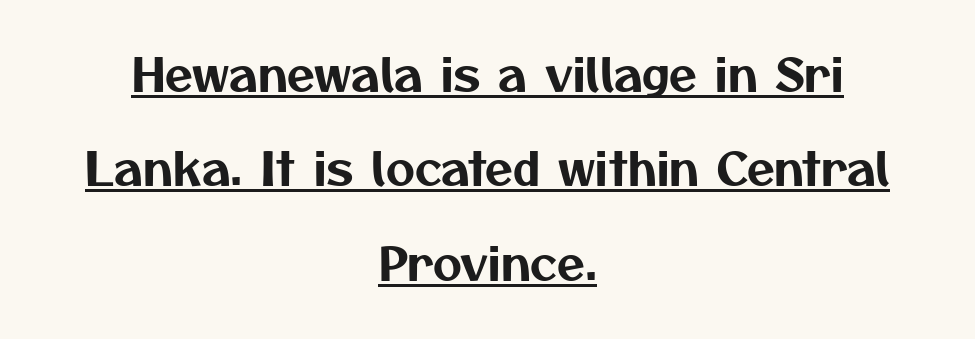
The passage shown is typed in a proportional face where columns would drift. Default kerning and tracking; the words read as compact shapes. Beneath each row of characters lies a ruled line. Look at the bottom of the vertical strokes: they stop flat, with no serifs. Which margin do the lines hug? Neither — every line sits in the middle. If you measured baseline to baseline, you'd find a long distance.
